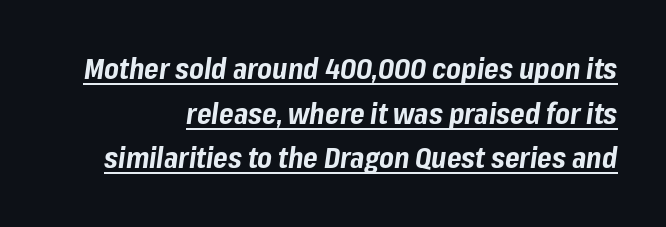
The rendering uses a bold face; every stroke is thick and dark. Honestly, the row spacing looks completely unremarkable. Beneath each row of characters lies a ruled line. Looking at the ascenders, they clearly lean. A typesetter would call this proportional, since set widths differ per character. Look at the tracking — it's just the regular setting, nothing added.
